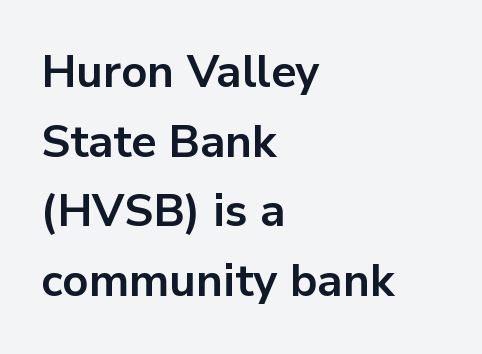
The foot of each line stays bare and open. Horizontal bands of white between lines are of average thickness. Each line starts at the same left margin while the right side varies. Designer's note — italics off, roman on. Observe the absence of serifs on each vertical stroke in this sample.
